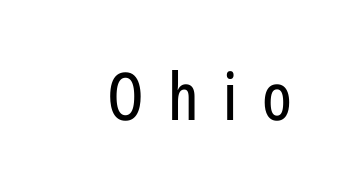
{"serif": "no", "italic": "no", "width": "condensed", "stroke_contrast": "low", "x_height": "medium", "monospaced": "no", "underline": "no", "letter_spacing": "wide", "letter_spacing_em": 0.37, "glyph_px": 66}
